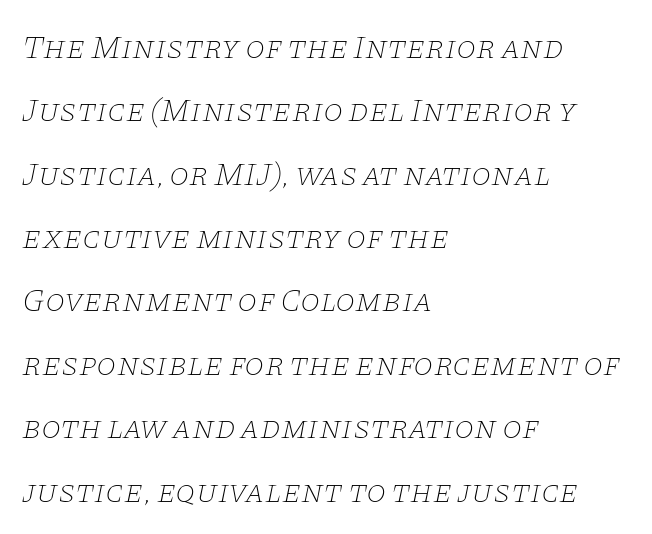
The line-height multiplier appears high, well above default. Here the designer chose a conventional face with non-uniform glyph widths. Decoration check: the copy has no underline. The cut favours lightness, reaching ordinary text weight at its darkest. This sample uses an oblique cut, with every glyph tilted off the vertical. Short note: letters normally spaced.
